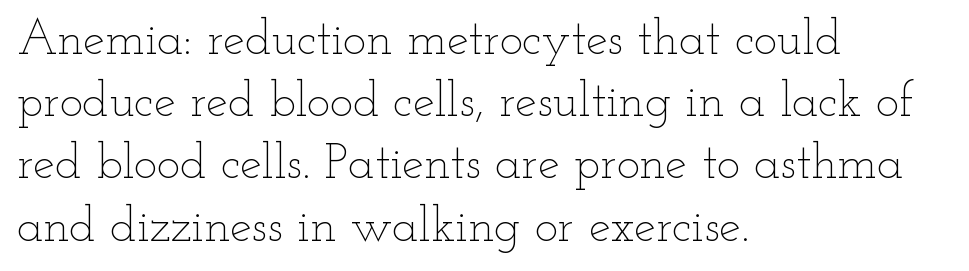
The image shows 49 px thin, wide type, upright; set left-aligned, normal line spacing (1.27x), normal letter spacing, not underlined; low stroke contrast and a small x-height.
